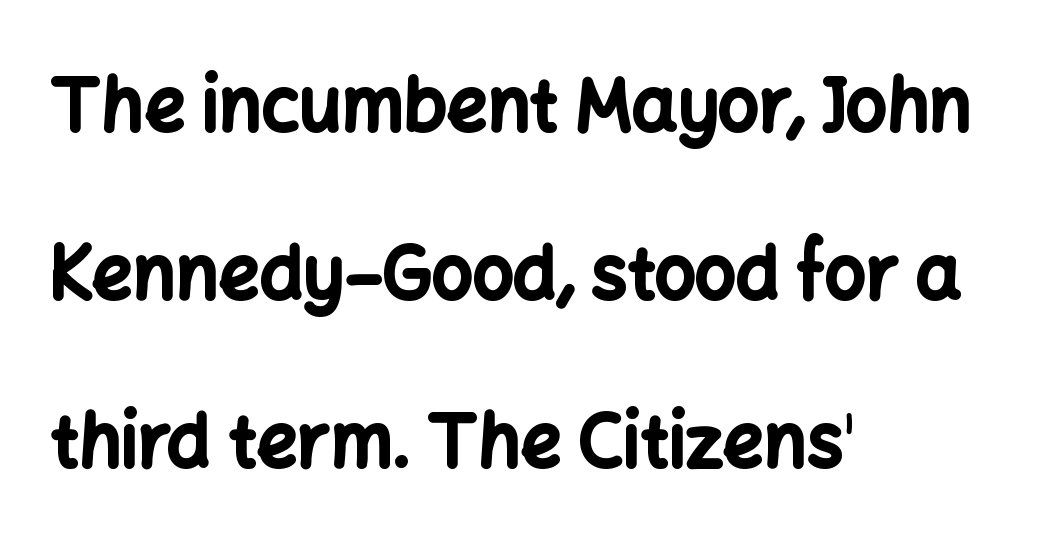
The image shows 72 px bold sans-serif type, upright; set left-aligned, loose line spacing (2.33x), normal letter spacing, not underlined; low stroke contrast and a medium x-height.
